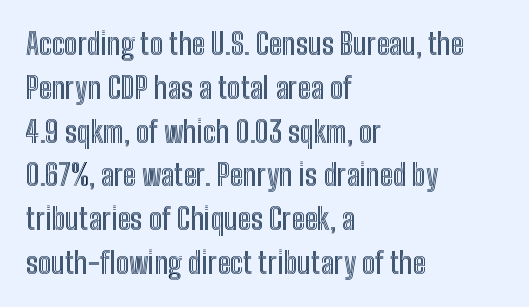
The passage shown is typed in a proportional face where columns would drift. Compared with a centered layout, this one pins lines to the left instead. Rendered with straight, roman letterforms. These lines sit exactly where default settings would place them.
